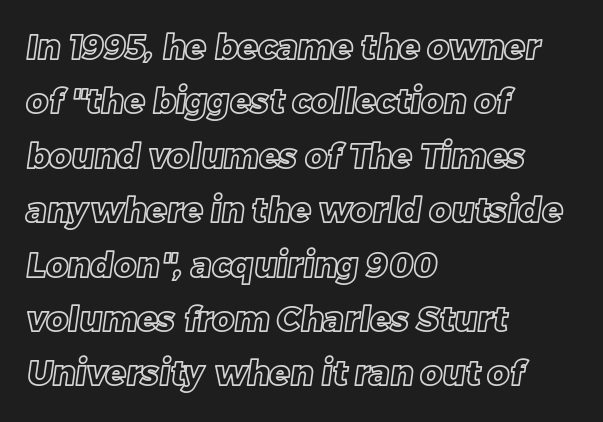
Q: Is the text underlined? A: No.
Q: How is the paragraph aligned? A: Left-aligned.
Q: Is the spacing between letters normal or unusually wide? A: Normal.
Q: Is the spacing between lines tight, normal or loose? A: Normal.
Q: Width (condensed, normal, or wide)? A: Normal.
Q: x-height? A: Large.
Q: Monospaced? A: No.
